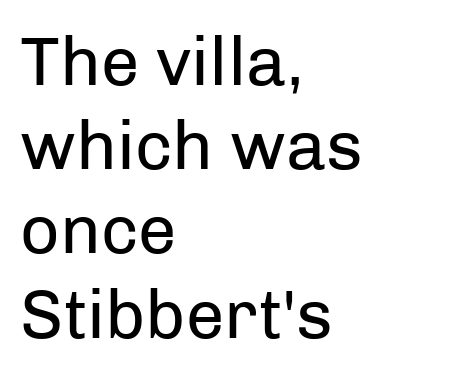
Q: Is the text bold? A: No.
Q: Is the text italic (slanted)? A: No, it is upright.
Q: Is the typeface a serif or a sans-serif typeface? A: Sans-serif.
Q: Is the text underlined? A: No.
Q: How is the paragraph aligned? A: Left-aligned.
Q: Is the spacing between letters normal or unusually wide? A: Normal.
Q: Width (condensed, normal, or wide)? A: Normal.
Q: Stroke contrast? A: Low.
Q: x-height? A: Medium.
Q: Monospaced? A: No.
